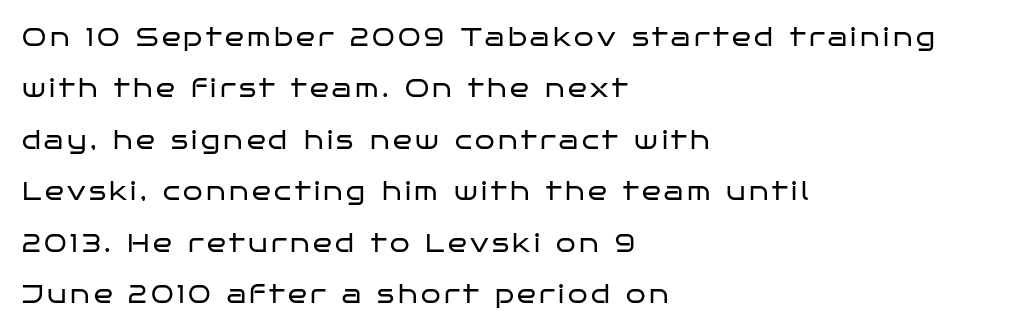
A typesetter would call this leading open, well beyond the default. The paragraph has a hard left edge and a soft right edge. Tall strokes in this sample are plumb rather than angled. Weight: regular or lighter. Words float on clear page, feet unadorned.
